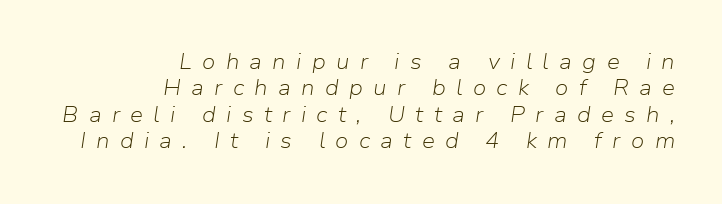
{"italic": "yes", "lean": "right", "slant_degrees": 9, "bold": "no", "underline": "no", "align": "right", "line_spacing": "normal", "line_spacing_ratio": 1.26, "letter_spacing": "wide", "letter_spacing_em": 0.49, "glyph_px": 21}
